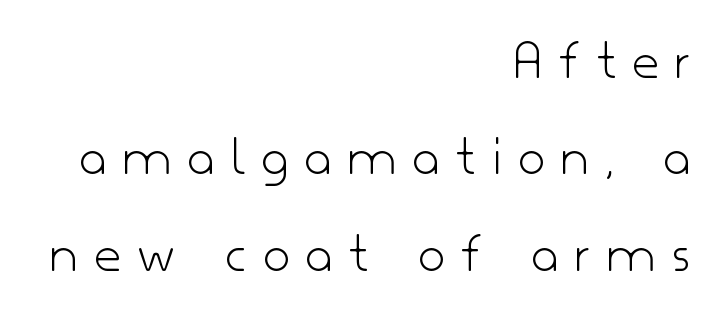
No heavy texture on the line: the type isn't bold. Posture: straight, roman, zero tilt. A typesetter would label this face a sans. The block of text has a typical density, with ordinary space between rows. Is the block centered? No — it sits flush against the right margin.
